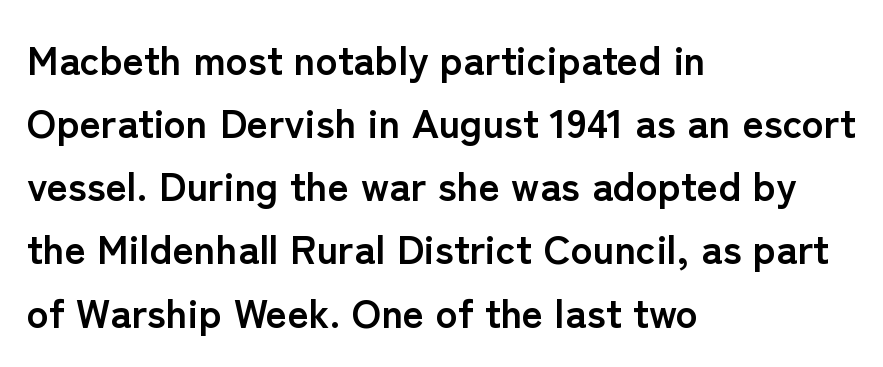
Q: Is the text bold? A: Yes.
Q: Is the text italic (slanted)? A: No, it is upright.
Q: Is the typeface a serif or a sans-serif typeface? A: Sans-serif.
Q: Is the text underlined? A: No.
Q: How is the paragraph aligned? A: Left-aligned.
Q: Is the spacing between letters normal or unusually wide? A: Normal.
Q: Is the spacing between lines tight, normal or loose? A: Normal.
Q: Width (condensed, normal, or wide)? A: Normal.
Q: Stroke contrast? A: Low.
Q: x-height? A: Medium.
Q: Monospaced? A: No.
